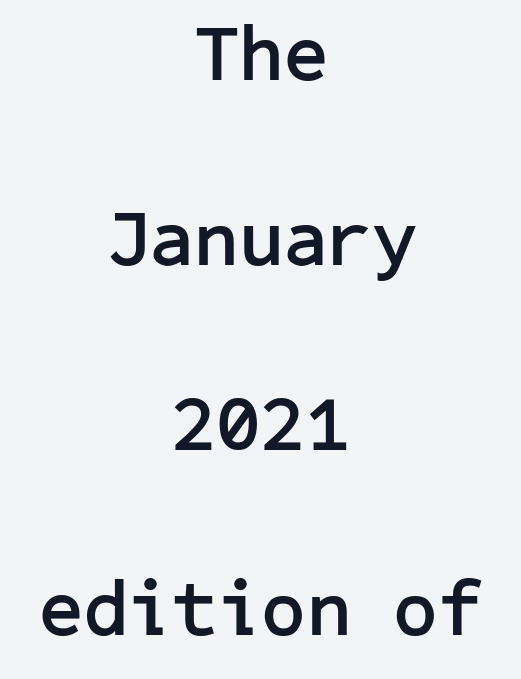
The image shows 78 px semibold sans-serif type, upright; set centered, loose line spacing (2.37x), normal letter spacing, not underlined; low stroke contrast and a medium x-height.
